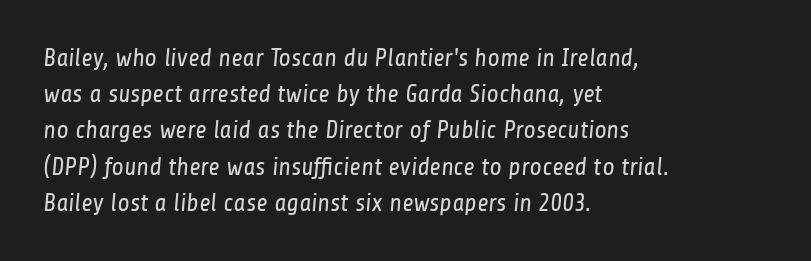
Has an underline been added? It has not. The passage shown has conventional tracking throughout. Heaviness? Minimal to ordinary, like unemphasized prose. Rows of type keep a routine distance in the vertical direction. These lines are set flush left with a ragged right edge.
